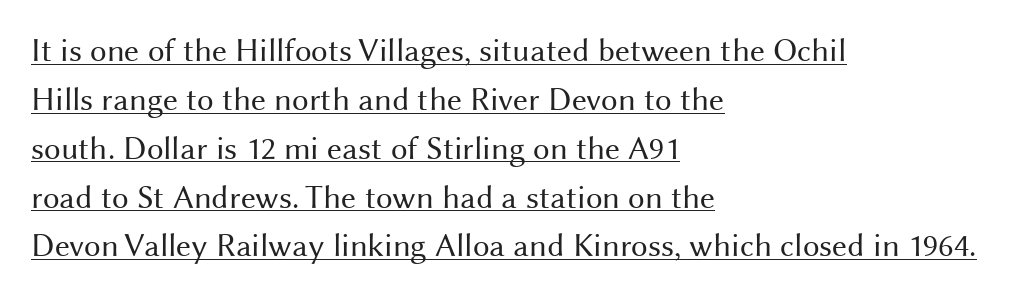
{"serif": "no", "italic": "no", "bold": "no", "weight": "regular", "width": "normal", "stroke_contrast": "medium", "x_height": "medium", "monospaced": "no", "underline": "yes", "align": "left", "line_spacing": "normal", "line_spacing_ratio": 1.48, "letter_spacing": "normal", "letter_spacing_em": 0.0, "glyph_px": 33}
